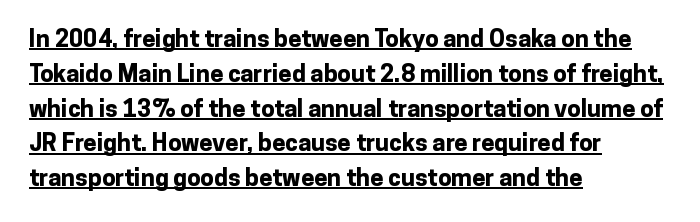
The passage is arranged the way most books set body copy — flush left. Standard letterfit; no display-style spreading of the glyphs. The line-height multiplier appears to be the usual default. Strokes here are thick enough to call this a true bold. It's the straight-up-and-down kind of type. Students, observe the line beneath the letters — that is underlining.
